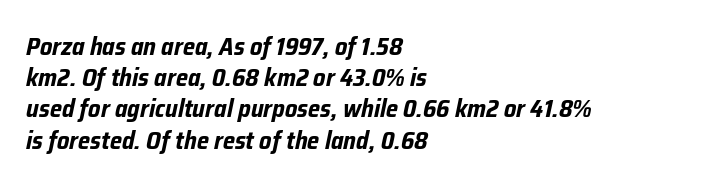
The line-height multiplier appears to be the usual default. The rendering keeps characters at their native spacing. The zone under the glyphs is completely vacant. The specimen reads as italic at a glance. Set as a true bold cut, around the 700 mark. Horizontally, the lines are justified to the leading edge only.
